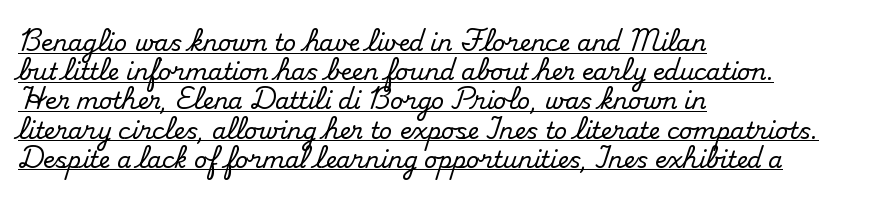
Q: Is the text italic (slanted)? A: Yes.
Q: Is the text underlined? A: Yes.
Q: How is the paragraph aligned? A: Left-aligned.
Q: Is the spacing between letters normal or unusually wide? A: Normal.
Q: Is the spacing between lines tight, normal or loose? A: Normal.
